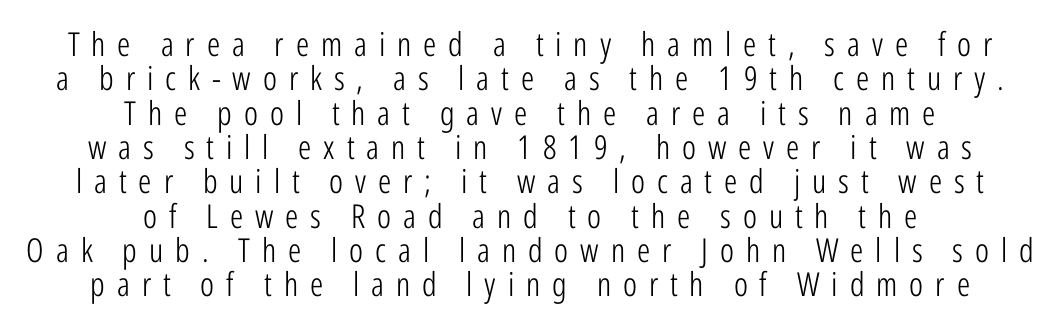
In CSS terms this would be text-align: center. How are the letters spaced? Widely, with obvious added tracking. Any mark beneath the type? The region is blank. No letter is thick-stroked: the sample isn't bold.
